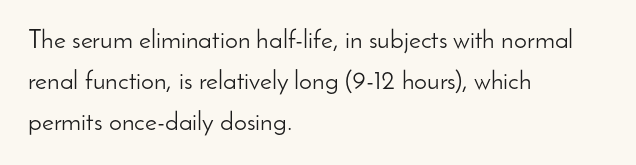
The gap between lines stays unmarked. No extra tracking has been applied to these lines. Does the leading feel generous? No, just average. Short and long lines alike share a common starting point at left.
